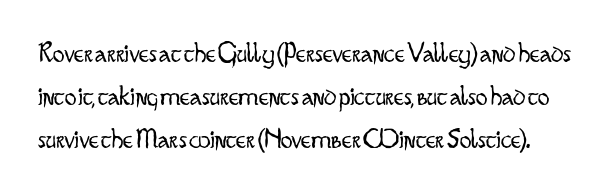
The image shows 29 px light, condensed sans-serif type, upright; set normal line spacing (1.49x), normal letter spacing, not underlined; low stroke contrast and a small x-height.
